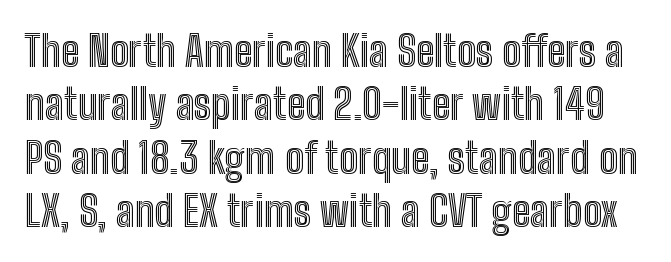
The rendering uses natural spacing where letterforms have individual widths. The letters sit at their default tracking, neither squeezed nor spread. Students, observe: this is what conventionally led text looks like. Posture: upright roman.
